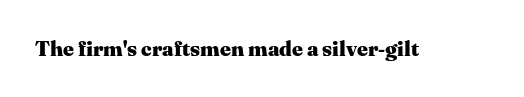
{"italic": "no", "bold": "yes", "underline": "no", "letter_spacing": "normal", "letter_spacing_em": 0.0, "glyph_px": 21}
